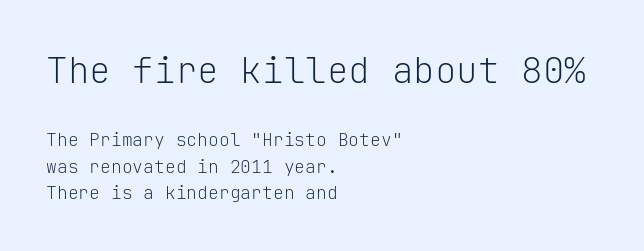
Fixed-width glyphs throughout — classic coding-font behaviour. The font sits on the lighter half of the weight spectrum, regular included. The first block has been scaled up relative to the second. Tracking value appears to be zero — textbook default spacing. Font category for this specimen: sans-serif. If you measured baseline to baseline, you'd find a middling distance.
